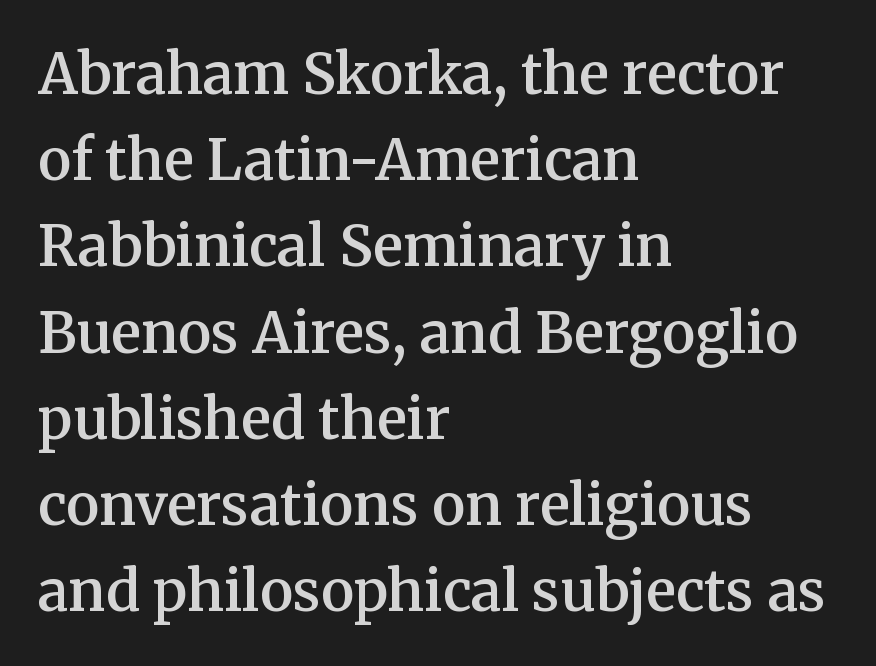
Q: Is the text bold? A: Semi-bold.
Q: Is the text italic (slanted)? A: No, it is upright.
Q: Is the typeface a serif or a sans-serif typeface? A: Serif.
Q: Is the text underlined? A: No.
Q: How is the paragraph aligned? A: Left-aligned.
Q: Is the spacing between letters normal or unusually wide? A: Normal.
Q: Is the spacing between lines tight, normal or loose? A: Normal.
Q: Width (condensed, normal, or wide)? A: Normal.
Q: Stroke contrast? A: Medium.
Q: x-height? A: Medium.
Q: Monospaced? A: No.
